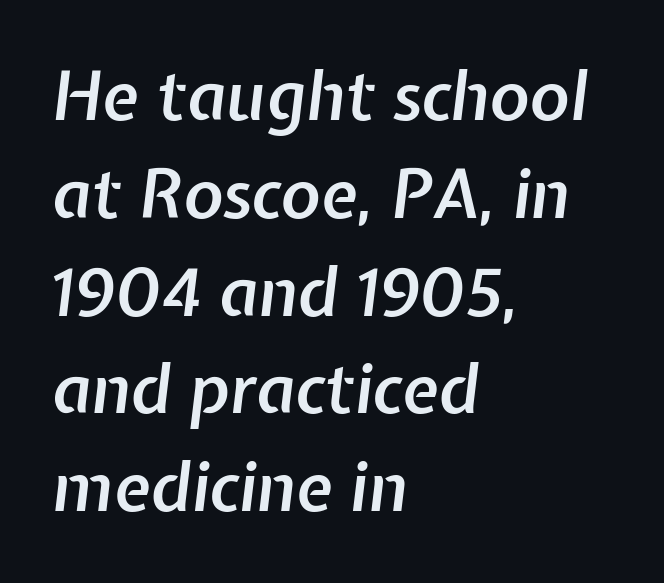
Leftover space on each line is placed entirely after the last word. The passage shown has conventional tracking throughout. The passage shown is semibold, sitting just below true bold. The baseline area is clear.
